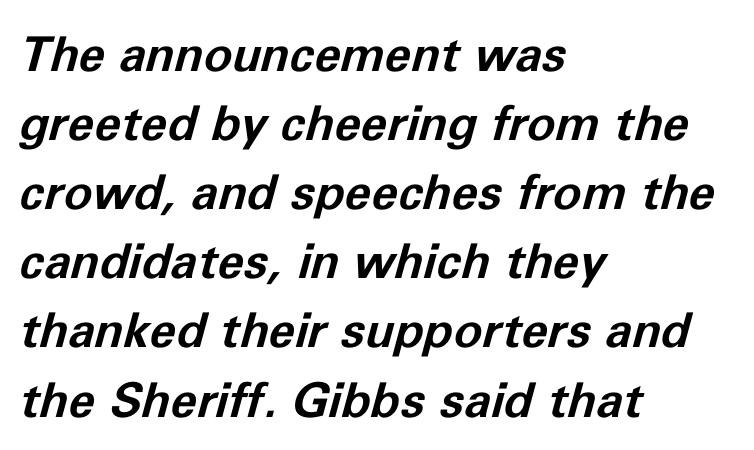
Weight check: bold — yes, fully. A typesetter would mark this as italic. Quick note: underline off. Default kerning and tracking; the words read as compact shapes.
